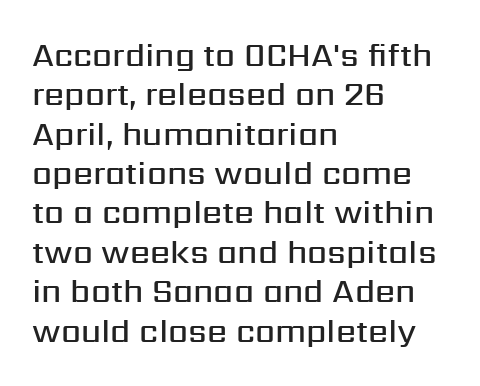
Q: Is the text bold? A: Semi-bold.
Q: Is the text italic (slanted)? A: No, it is upright.
Q: Is the typeface a serif or a sans-serif typeface? A: Sans-serif.
Q: Is the text underlined? A: No.
Q: How is the paragraph aligned? A: Left-aligned.
Q: Is the spacing between letters normal or unusually wide? A: Normal.
Q: Width (condensed, normal, or wide)? A: Normal.
Q: Stroke contrast? A: Medium.
Q: x-height? A: Medium.
Q: Monospaced? A: No.
